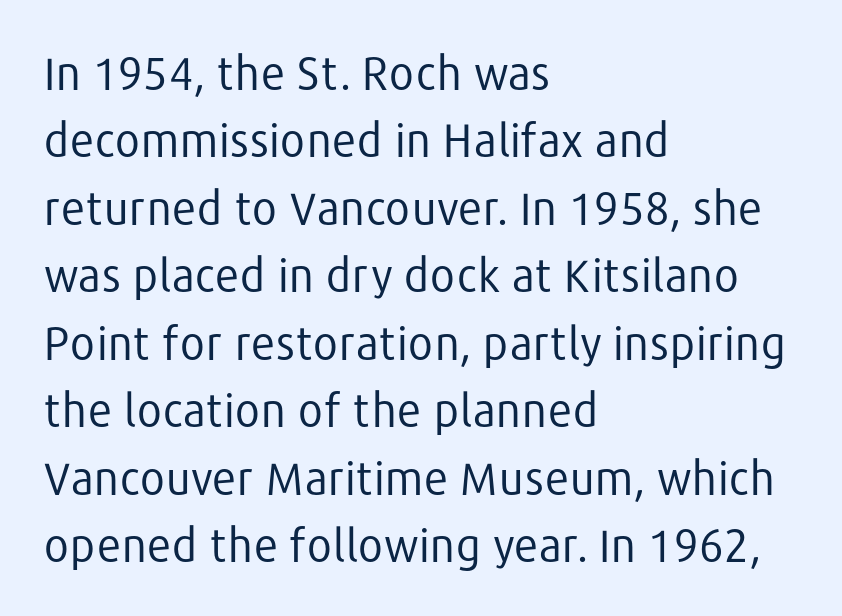
Q: Is the text bold? A: No.
Q: Is the text italic (slanted)? A: No, it is upright.
Q: Is the typeface a serif or a sans-serif typeface? A: Sans-serif.
Q: Is the text underlined? A: No.
Q: How is the paragraph aligned? A: Left-aligned.
Q: Is the spacing between letters normal or unusually wide? A: Normal.
Q: Is the spacing between lines tight, normal or loose? A: Normal.
Q: Width (condensed, normal, or wide)? A: Normal.
Q: Stroke contrast? A: Low.
Q: x-height? A: Medium.
Q: Monospaced? A: No.
